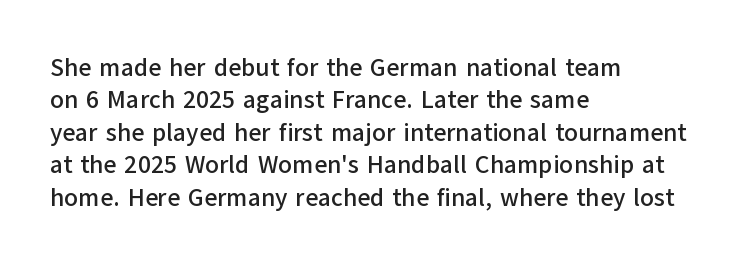
Q: Is the text italic (slanted)? A: No, it is upright.
Q: Is the text underlined? A: No.
Q: How is the paragraph aligned? A: Left-aligned.
Q: Is the spacing between letters normal or unusually wide? A: Normal.
Q: Is the spacing between lines tight, normal or loose? A: Normal.
